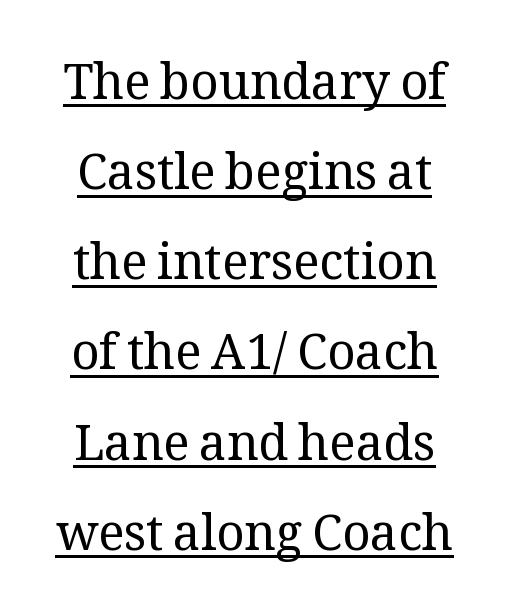
Q: Is the text bold? A: No.
Q: Is the text italic (slanted)? A: No, it is upright.
Q: Is the typeface a serif or a sans-serif typeface? A: Serif.
Q: Is the text underlined? A: Yes.
Q: Is the spacing between letters normal or unusually wide? A: Normal.
Q: Width (condensed, normal, or wide)? A: Normal.
Q: Stroke contrast? A: Medium.
Q: x-height? A: Medium.
Q: Monospaced? A: No.
